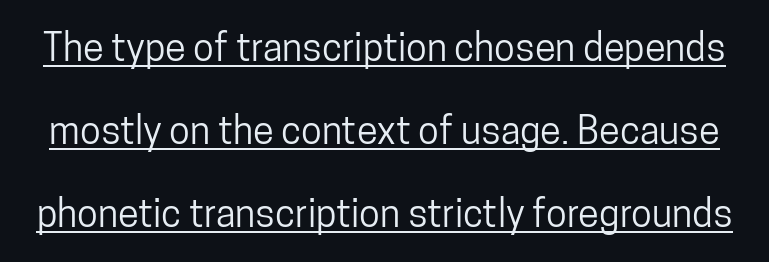
{"serif": "no", "italic": "no", "width": "condensed", "stroke_contrast": "low", "x_height": "medium", "monospaced": "no", "underline": "yes", "line_spacing": "loose", "line_spacing_ratio": 2.18, "letter_spacing": "normal", "letter_spacing_em": 0.0, "glyph_px": 38}
